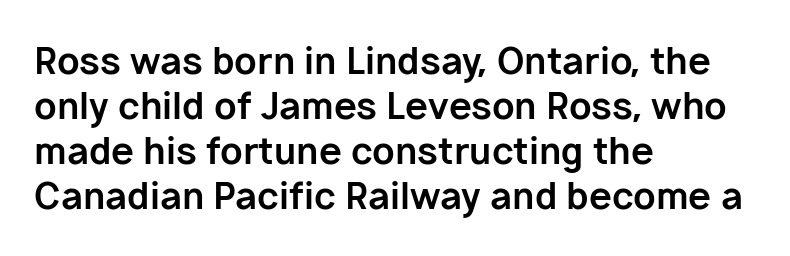
This rendering uses left alignment, leaving the right contour irregular. A typesetter would call this zero additional tracking. The letters stand upright; this is a roman face. Proportional: the letters do not fall into vertical columns.
